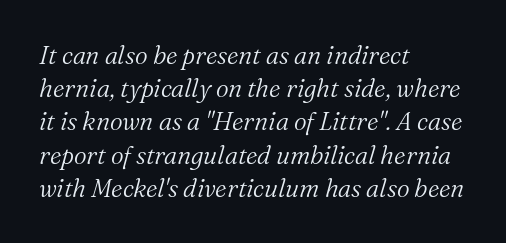
The image shows 25 px text type, italic (leaning right); set left-aligned, normal line spacing (1.33x), normal letter spacing, not underlined.
